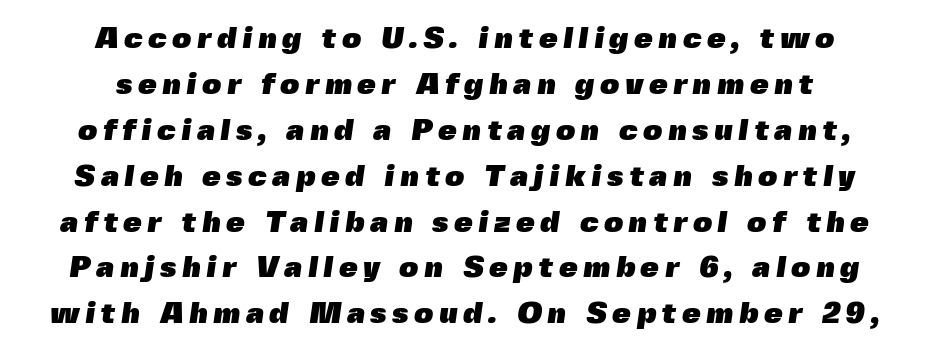
The image shows 30 px heavy sans-serif type; set centered, normal line spacing (1.53x), not underlined; a medium x-height.
